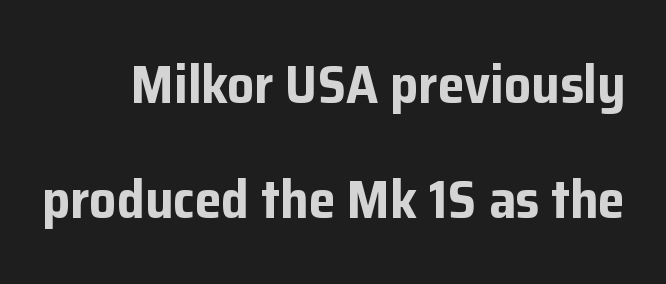
Tracking value appears to be zero — textbook default spacing. The font family rendered here belongs to the sans-serif group. If you measured baseline to baseline, you'd find a long distance. When letters stand straight like this, we call the style roman or upright.
